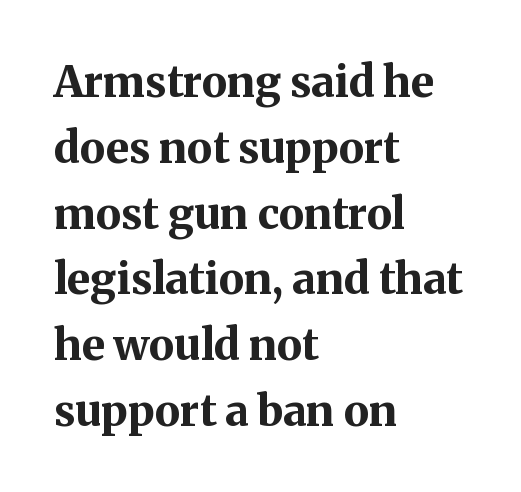
Letterform terminals end in serifs throughout the passage. Does the copy run flush right? No — it runs flush left. The baseline area is clear. Plenty of ink on the page — the face is bold.
